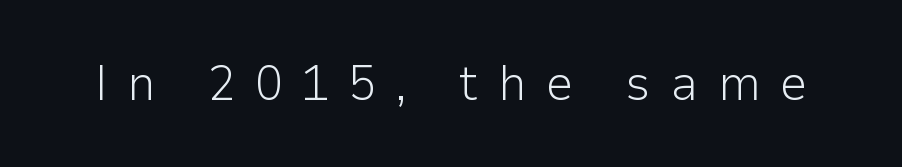
The image shows 50 px light sans-serif type, upright; set unusually wide letter spacing (+0.39 em), not underlined; low stroke contrast and a medium x-height.
